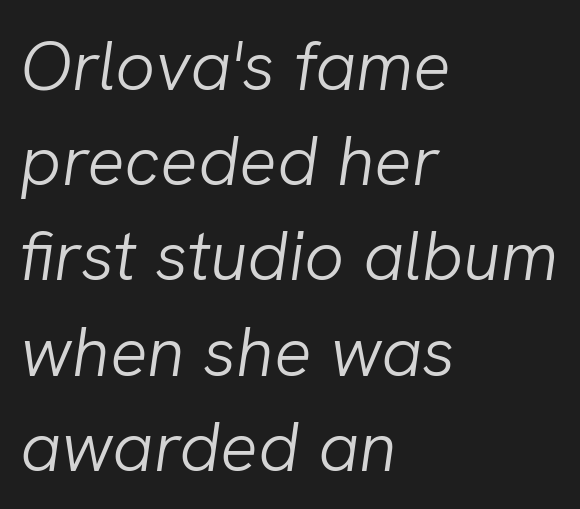
The rendering uses natural spacing where letterforms have individual widths. Reading down the block, your eye returns to a fixed left position each line. Students, note that the glyphs here touch the page at normal intervals. Designer's note — italics engaged. Normally led — the rows are evenly, conventionally spaced. Rule under the text: the space is simply empty.
